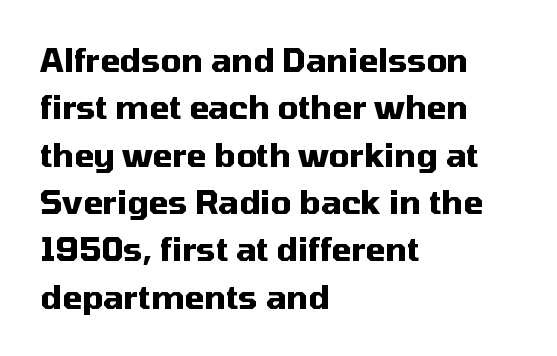
These lines sit exactly where default settings would place them. Layout note: lines flush left. Its strokes are broad and dark, the hallmark of bold type. The glyphs in this specimen are sans serif. The typography opts for an upright posture over an oblique one. You could not count columns in this text — the font is proportionally spaced.
